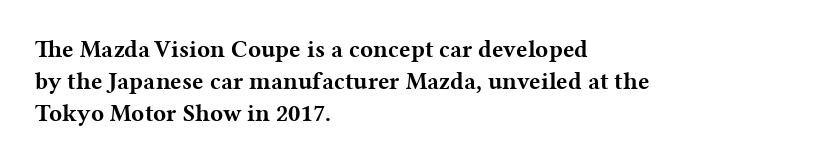
The image shows 24 px bold type, upright; set left-aligned, normal line spacing (1.33x), normal letter spacing, not underlined.
